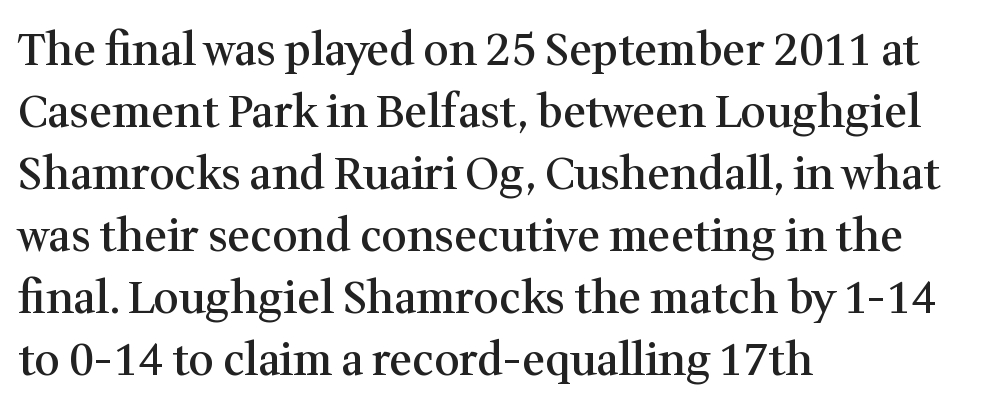
The image shows 44 px semibold serif type, upright; set left-aligned, normal line spacing (1.41x), normal letter spacing, not underlined; medium stroke contrast and a medium x-height.
